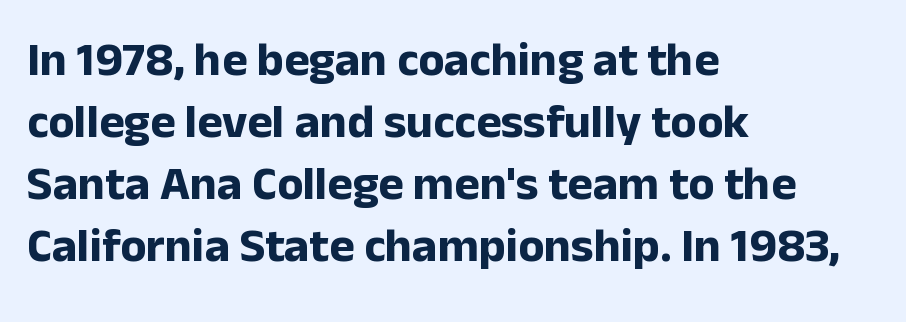
{"serif": "no", "italic": "no", "bold": "yes", "weight": "bold", "width": "normal", "stroke_contrast": "low", "x_height": "medium", "monospaced": "no", "underline": "no", "align": "left", "line_spacing": "normal", "line_spacing_ratio": 1.29, "letter_spacing": "normal", "letter_spacing_em": 0.0, "glyph_px": 48}
